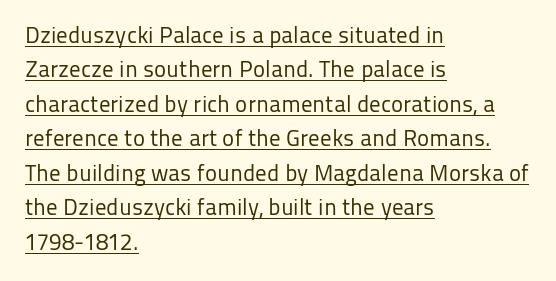
The image shows 23 px text type, upright; set left-aligned, normal line spacing (1.5x), normal letter spacing, underlined.
